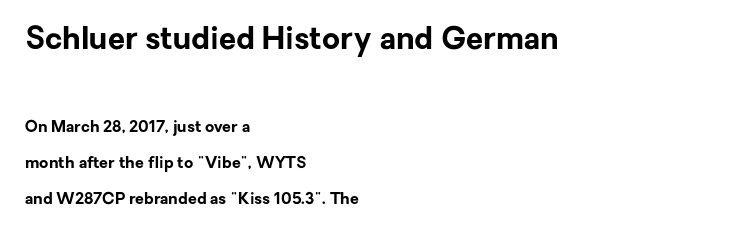
The image shows 31 px bold sans-serif type, upright; set left-aligned, loose line spacing (2.25x), normal letter spacing, not underlined; the first (top) block is 1.94x larger; low stroke contrast and a medium x-height.
